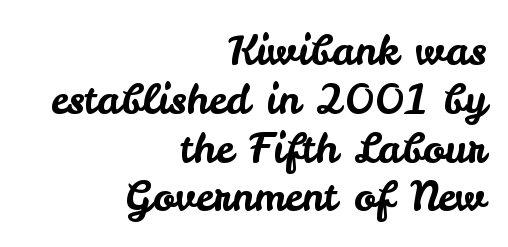
The image shows 41 px sans-serif type; set right-aligned, line spacing 1.19x, normal letter spacing, not underlined; low stroke contrast and a small x-height.
